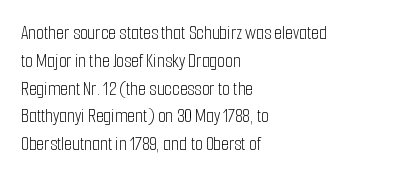
Q: Is the text bold? A: No.
Q: Is the text italic (slanted)? A: No, it is upright.
Q: Is the text underlined? A: No.
Q: How is the paragraph aligned? A: Left-aligned.
Q: Is the spacing between letters normal or unusually wide? A: Normal.
Q: Is the spacing between lines tight, normal or loose? A: Normal.
